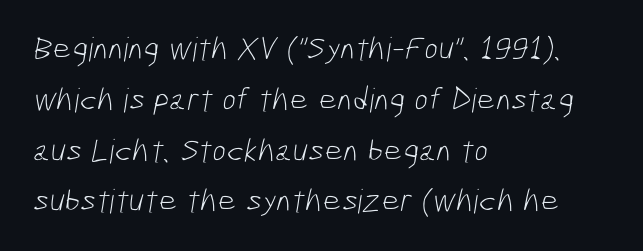
{"serif": "no", "bold": "no", "weight": "light", "width": "condensed", "stroke_contrast": "low", "x_height": "medium", "monospaced": "no", "underline": "no", "align": "left", "line_spacing": "normal", "line_spacing_ratio": 1.54, "letter_spacing": "normal", "letter_spacing_em": 0.0, "glyph_px": 33}
